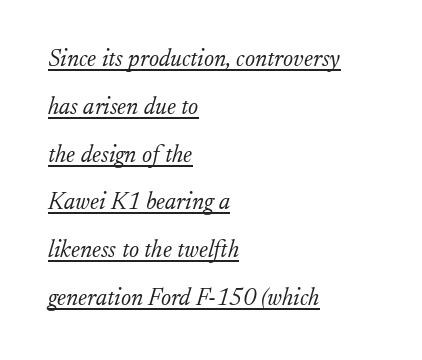
The image shows 24 px text type, italic (leaning right); set left-aligned, loose line spacing (1.99x), normal letter spacing, underlined.
